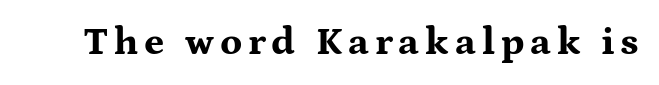
The image shows 39 px bold, wide serif type, upright; set not underlined; medium stroke contrast and a medium x-height.
